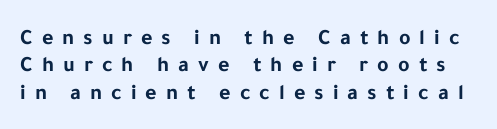
{"italic": "no", "bold": "yes", "underline": "no", "line_spacing": "normal", "line_spacing_ratio": 1.25, "letter_spacing": "wide", "letter_spacing_em": 0.41, "glyph_px": 22}
